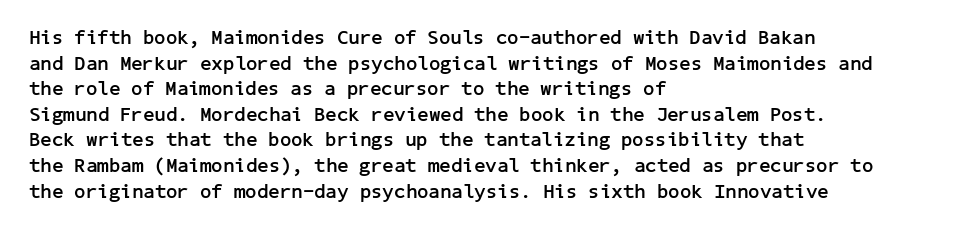
Q: Is the text bold? A: Yes.
Q: Is the text italic (slanted)? A: No, it is upright.
Q: Is the text underlined? A: No.
Q: How is the paragraph aligned? A: Left-aligned.
Q: Is the spacing between letters normal or unusually wide? A: Normal.
Q: Is the spacing between lines tight, normal or loose? A: Normal.
